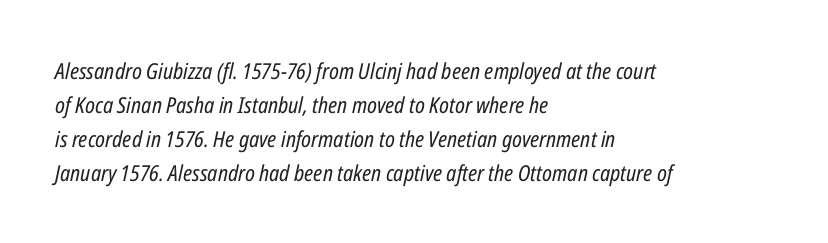
The image shows 22 px text type, italic (leaning right); set left-aligned, normal line spacing (1.54x), normal letter spacing, not underlined.
